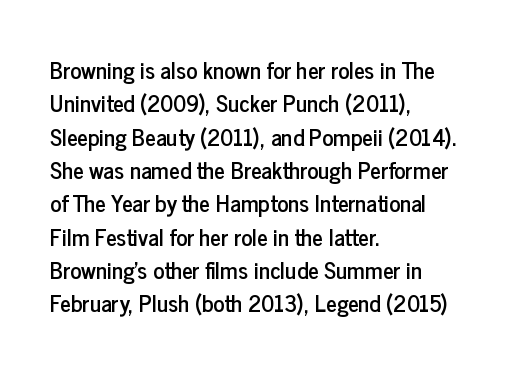
The rendering uses a moderate line-height, typical for paragraphs. These lines were composed using upright roman letters. The gaps between neighbouring characters are ordinary and unremarkable. Has an underline been added? It has not. Line starts are locked; line ends wander.
